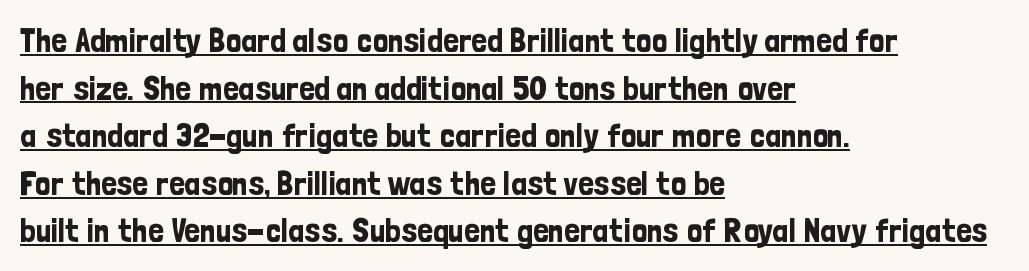
The image shows 34 px condensed sans-serif type, upright; set left-aligned, normal line spacing (1.4x), normal letter spacing, underlined; low stroke contrast and a medium x-height.
